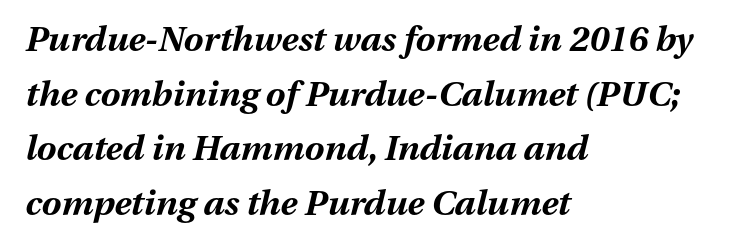
The image shows 35 px bold type, italic (leaning right); set left-aligned, normal line spacing (1.56x), normal letter spacing, not underlined; medium stroke contrast and a medium x-height.
